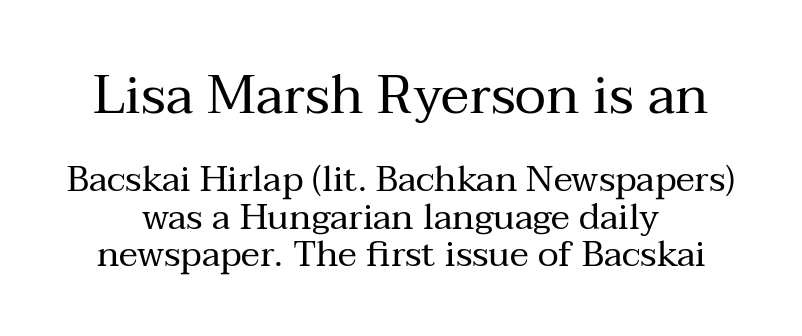
The image shows 54 px regular-weight serif type, upright; set tight line spacing (1.04x), normal letter spacing, not underlined; the first (top) block is 1.5x larger; medium stroke contrast and a medium x-height.
